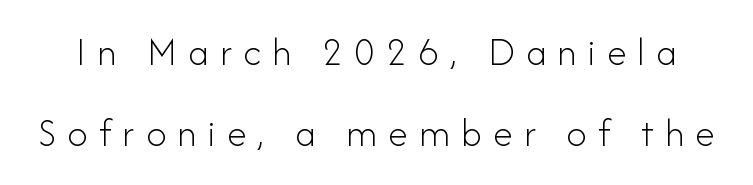
Serifs: no, the terminals of the letterforms are clean. Whoever set this chose breathing room over compactness in the vertical rhythm. The letters advance in unequal steps, a hallmark of proportional type. This is not heavy type; no bold has been used.
